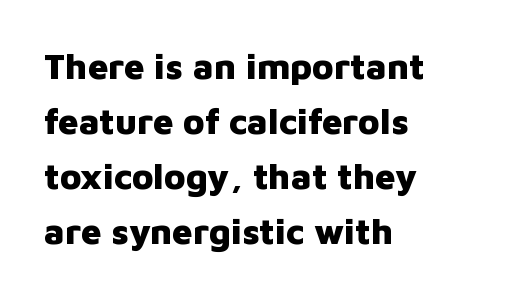
It's the straight-up-and-down kind of type. The rag falls on the right side of this text block. The passage shown stacks its lines at a standard gap. Varying glyph widths throughout — classic text-font behaviour. Letterform terminals end flat and unadorned throughout the passage. The face used here is rendered with its standard letterfit.
